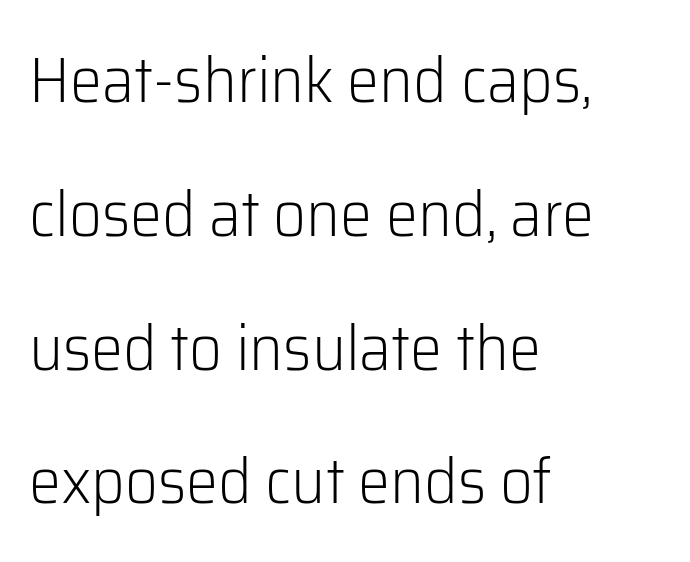
The image shows 64 px light sans-serif type, upright; set left-aligned, loose line spacing (2.09x), normal letter spacing, not underlined; low stroke contrast and a medium x-height.
